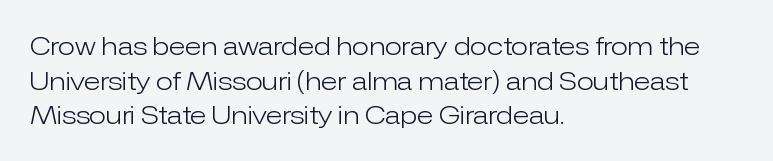
The letters stand straight up with perfectly vertical stems. The typesetter chose a ragged-right arrangement here. What's the leading like? Ordinary, nothing unusual. Nothing unusual about the tracking: characters are spaced as the font intends. Is the stroke heavy? The answer is a plain regular-or-lighter.
